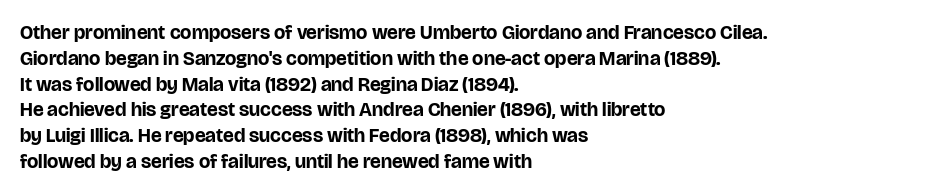
{"italic": "no", "bold": "yes", "underline": "no", "align": "left", "line_spacing": "normal", "line_spacing_ratio": 1.29, "letter_spacing": "normal", "letter_spacing_em": 0.0, "glyph_px": 20}
